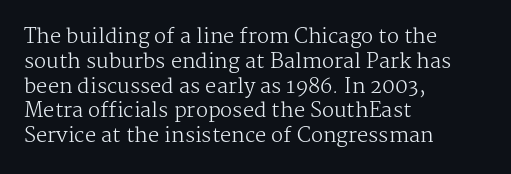
{"italic": "no", "bold": "no", "underline": "no", "align": "left", "line_spacing_ratio": 1.24, "letter_spacing": "normal", "letter_spacing_em": 0.0, "glyph_px": 20}
